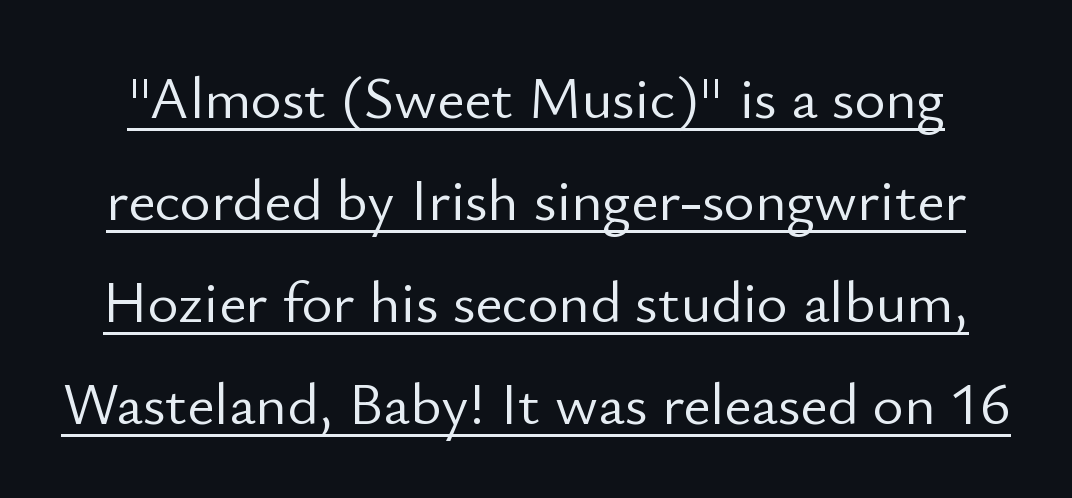
There is no visible air inserted between adjacent glyphs. Serif or sans? Sans — the stroke terminals are bare. Proportional: the letters do not fall into vertical columns. Notice how a bar underscores the lettering throughout.
